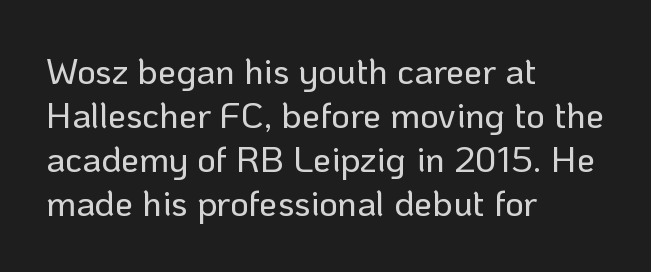
Serifs: no, the terminals of the letterforms are clean. Each letter keeps its own natural width here, so spacing adapts to shape. Check under the words: just untouched page. The setting favours the left margin, as ordinary paragraphs usually do.
